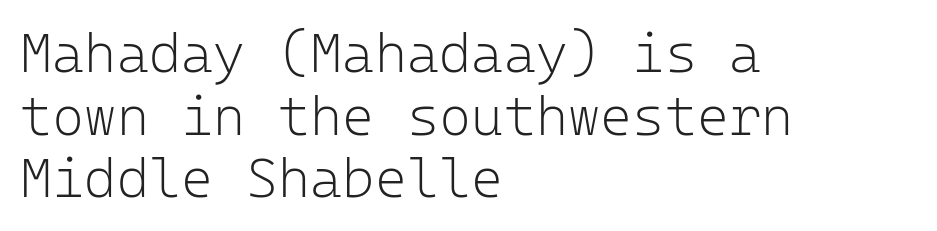
Standard letterfit; no display-style spreading of the glyphs. No italicization has been applied; the sample stays upright. The typeface chosen for these lines omits serifs. The letters march in equal steps, a hallmark of fixed-pitch type. This is not heavy type; no bold has been used. The paragraph shown leans on its left margin.
